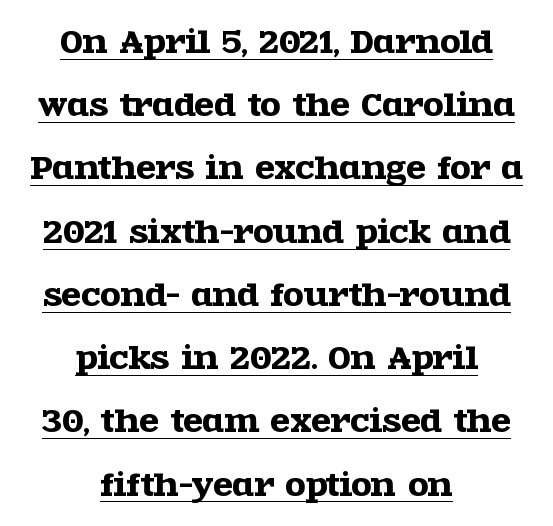
The image shows 29 px wide serif type, upright; set centered, loose line spacing (2.18x), normal letter spacing, underlined; a large x-height.
